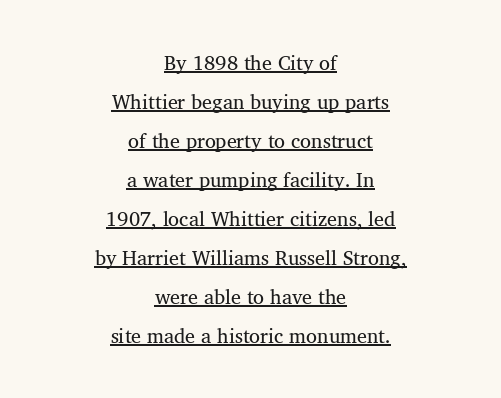
{"italic": "no", "bold": "no", "underline": "yes", "align": "center", "line_spacing": "loose", "line_spacing_ratio": 1.95, "letter_spacing": "normal", "letter_spacing_em": 0.0, "glyph_px": 20}
